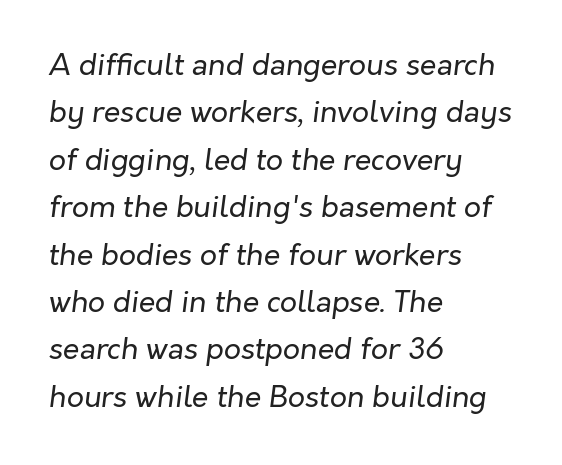
No extra ink here — the face is not bold. The typography opts for an oblique posture over an upright one. Nobody touched the tracking dial on this one. These lines are rendered in a variable-pitch font.
